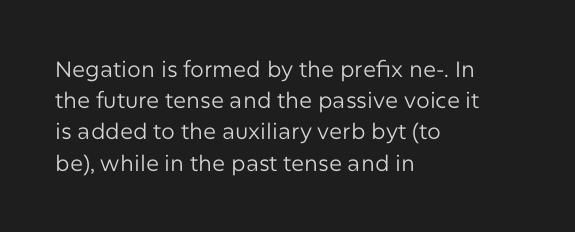
The image shows 22 px text type, upright; set left-aligned, normal line spacing (1.42x), normal letter spacing, not underlined.
